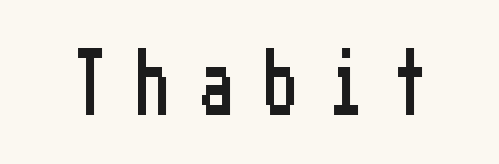
Italic: no, the glyphs are upright roman. Examine the stroke ends and you'll find no serifs. A typesetter would call this heavily tracked-out type. Anything drawn beneath the words? Only blank space.
